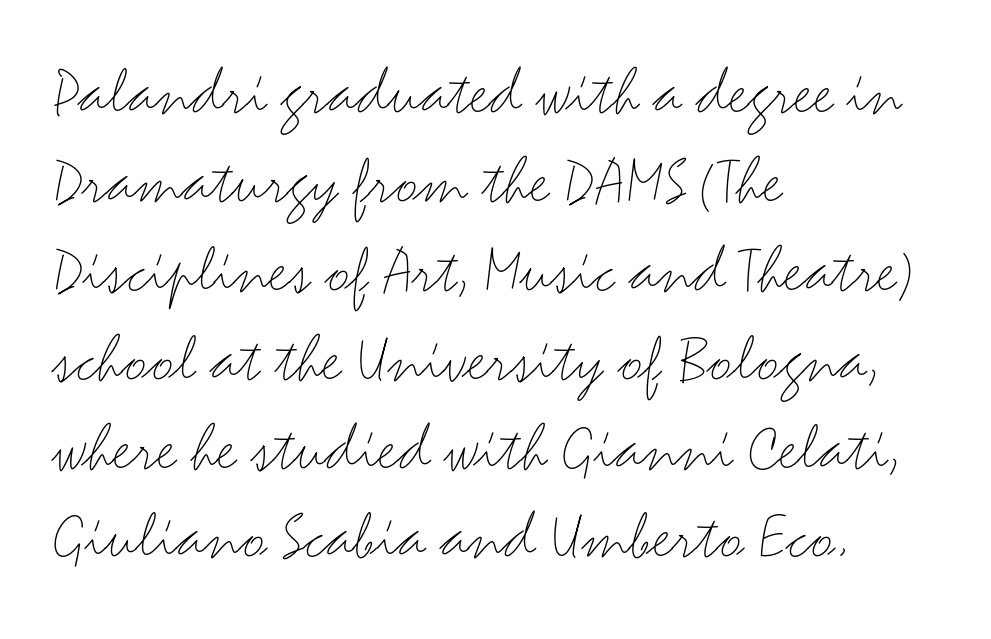
Q: Is the text bold? A: No.
Q: Is the text italic (slanted)? A: Yes.
Q: Is the typeface a serif or a sans-serif typeface? A: Sans-serif.
Q: Is the text underlined? A: No.
Q: How is the paragraph aligned? A: Left-aligned.
Q: Is the spacing between letters normal or unusually wide? A: Normal.
Q: Is the spacing between lines tight, normal or loose? A: Normal.
Q: Width (condensed, normal, or wide)? A: Wide.
Q: Stroke contrast? A: Medium.
Q: x-height? A: Small.
Q: Monospaced? A: No.
